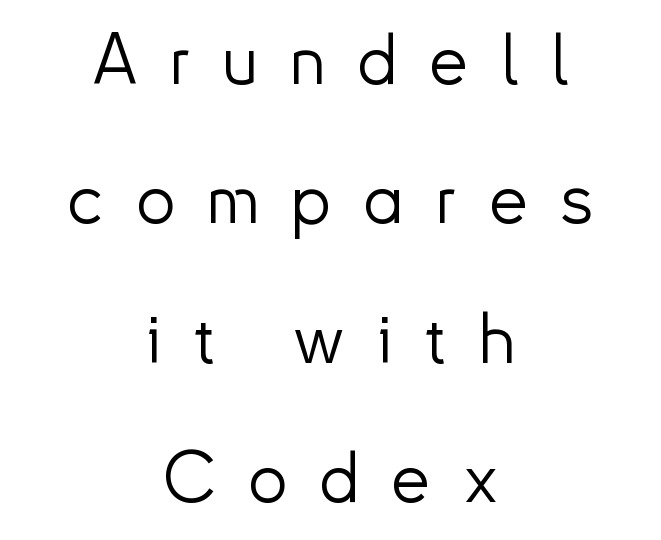
The image shows 70 px light sans-serif type, upright; set centered, loose line spacing (1.99x), unusually wide letter spacing (+0.46 em), not underlined; low stroke contrast and a small x-height.
